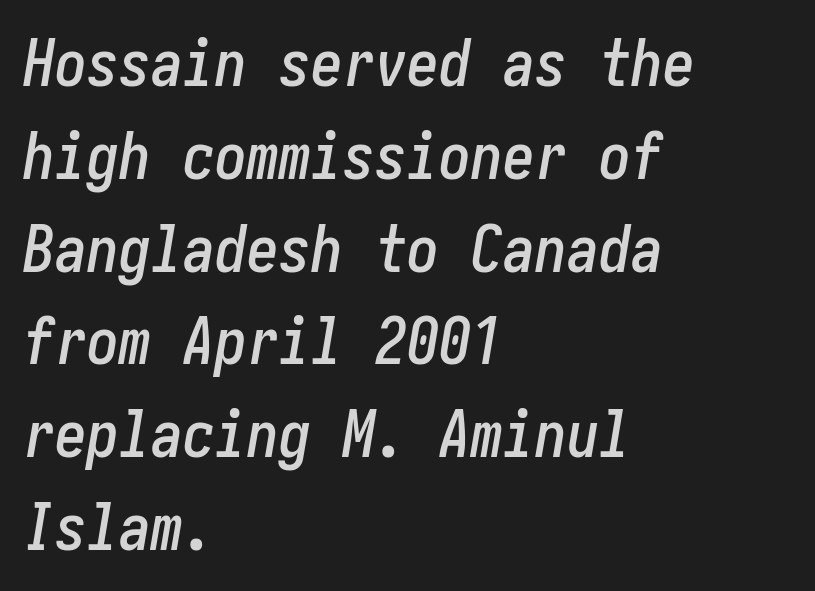
{"italic": "yes", "lean": "right", "slant_degrees": 10, "width": "condensed", "stroke_contrast": "low", "x_height": "medium", "underline": "no", "align": "left", "line_spacing": "normal", "line_spacing_ratio": 1.45, "letter_spacing": "normal", "letter_spacing_em": 0.0, "glyph_px": 64}
